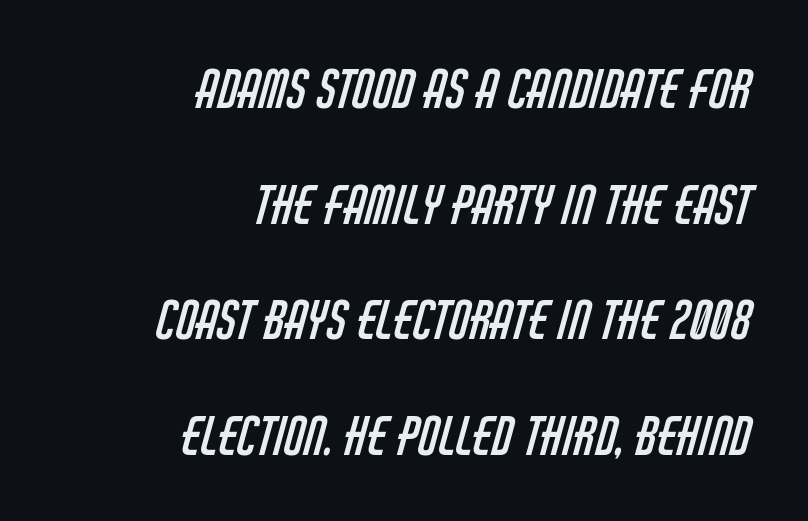
{"serif": "no", "bold": "no", "weight": "regular", "width": "condensed", "stroke_contrast": "low", "x_height": "large", "monospaced": "no", "underline": "no", "align": "right", "line_spacing": "loose", "line_spacing_ratio": 2.18, "letter_spacing": "normal", "letter_spacing_em": 0.0, "glyph_px": 53}
